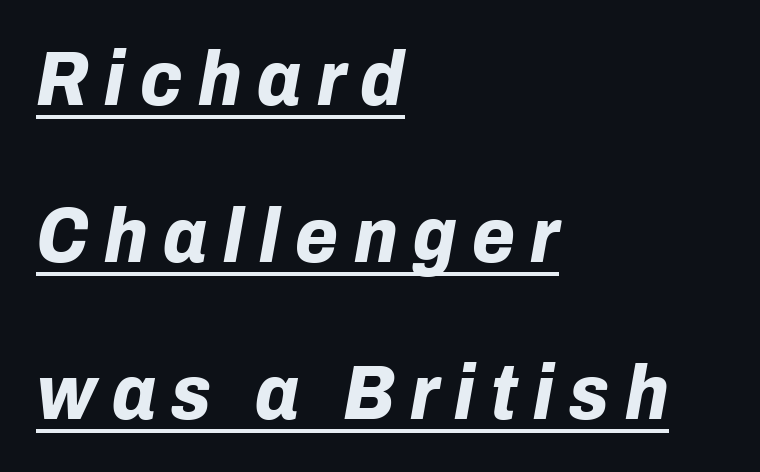
The image shows 78 px bold type, italic (leaning right); set left-aligned, loose line spacing (2.01x), unusually wide letter spacing (+0.2 em), underlined; low stroke contrast and a medium x-height.
